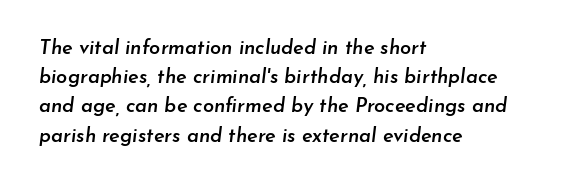
{"italic": "yes", "lean": "right", "slant_degrees": 7, "bold": "semi", "underline": "no", "align": "left", "line_spacing": "normal", "line_spacing_ratio": 1.46, "letter_spacing": "normal", "letter_spacing_em": 0.0, "glyph_px": 20}
